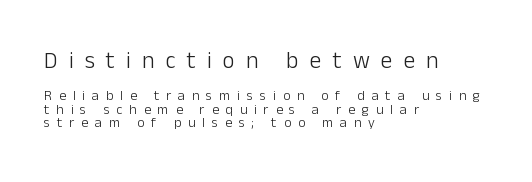
This is not heavy type; no bold has been used. Casual observation: everything's shoved over to the left. Does the bottom block carry the larger type? No, the top block does. Each word looks stretched out because of the extra space between its letters. You can tell it's not italic because the verticals are truly vertical.
